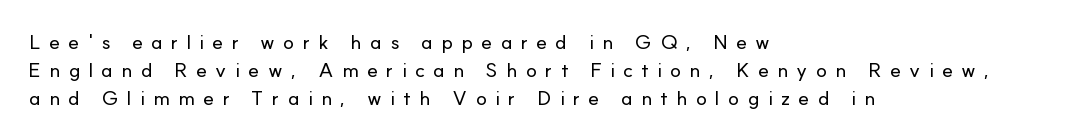
Q: Is the text italic (slanted)? A: No, it is upright.
Q: Is the text underlined? A: No.
Q: How is the paragraph aligned? A: Left-aligned.
Q: Is the spacing between letters normal or unusually wide? A: Unusually wide.
Q: Is the spacing between lines tight, normal or loose? A: Normal.
